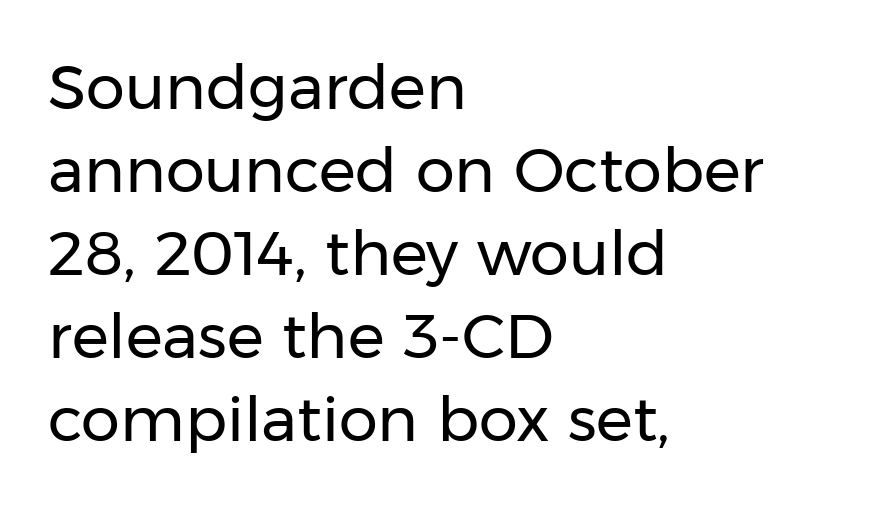
These lines are set flush left with a ragged right edge. Vertical strokes here are truly vertical. Between one letter and the next there's only the usual sliver of space. In terms of leading, this rendering sits right in the middle. Typographically, this falls in the sans-serif category.
